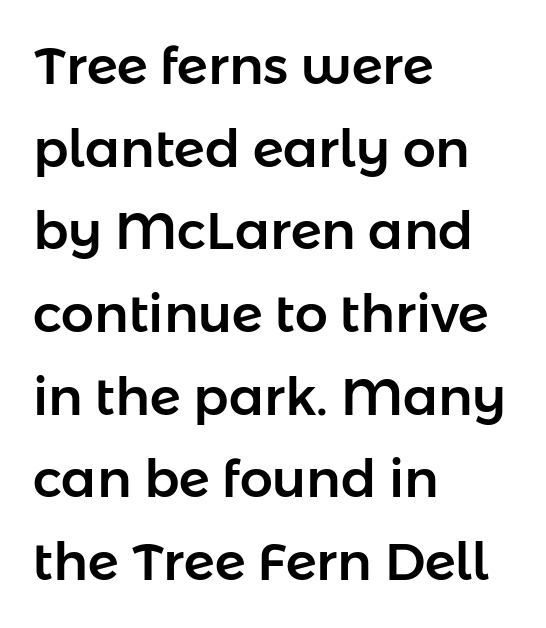
Q: Is the text italic (slanted)? A: No, it is upright.
Q: Is the typeface a serif or a sans-serif typeface? A: Sans-serif.
Q: Is the text underlined? A: No.
Q: How is the paragraph aligned? A: Left-aligned.
Q: Is the spacing between letters normal or unusually wide? A: Normal.
Q: Is the spacing between lines tight, normal or loose? A: Normal.
Q: Width (condensed, normal, or wide)? A: Normal.
Q: Stroke contrast? A: Low.
Q: x-height? A: Medium.
Q: Monospaced? A: No.
